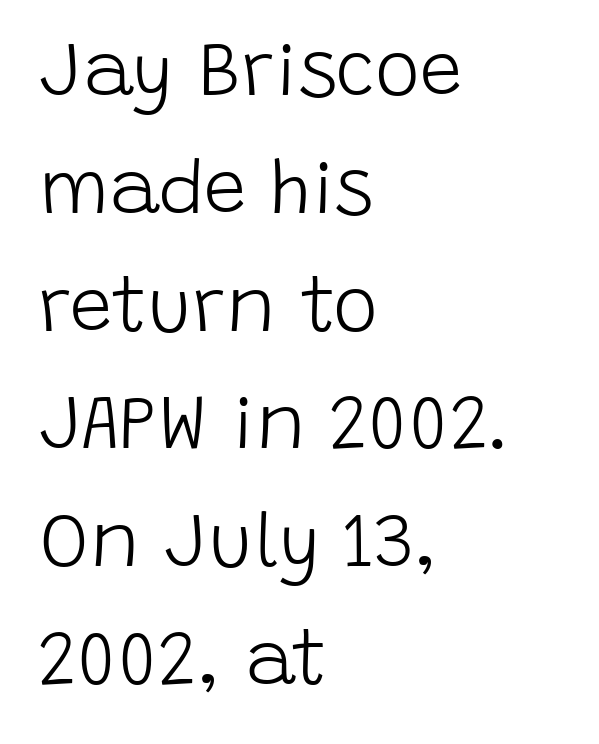
{"serif": "no", "italic": "no", "bold": "no", "weight": "light", "width": "normal", "stroke_contrast": "low", "x_height": "large", "monospaced": "no", "underline": "no", "align": "left", "line_spacing": "normal", "line_spacing_ratio": 1.55, "letter_spacing": "normal", "letter_spacing_em": 0.0, "glyph_px": 76}
